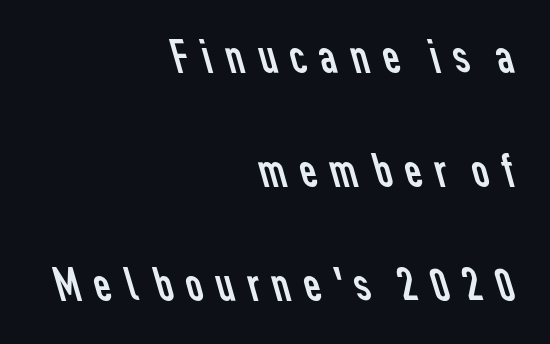
Q: Is the text bold? A: No.
Q: Is the typeface a serif or a sans-serif typeface? A: Sans-serif.
Q: Is the text underlined? A: No.
Q: How is the paragraph aligned? A: Right-aligned.
Q: Is the spacing between lines tight, normal or loose? A: Loose.
Q: Width (condensed, normal, or wide)? A: Normal.
Q: Stroke contrast? A: Low.
Q: x-height? A: Medium.
Q: Monospaced? A: No.
